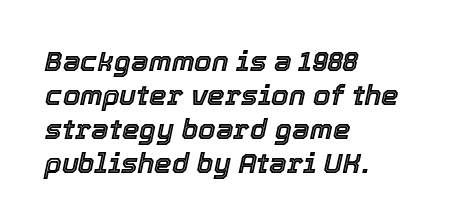
Do the characters align in a grid? No, the font is proportional. A bare baseline throughout the passage. The type is set solid horizontally, with unmodified tracking. Horizontal alignment here is leftward, the default for most running prose.
